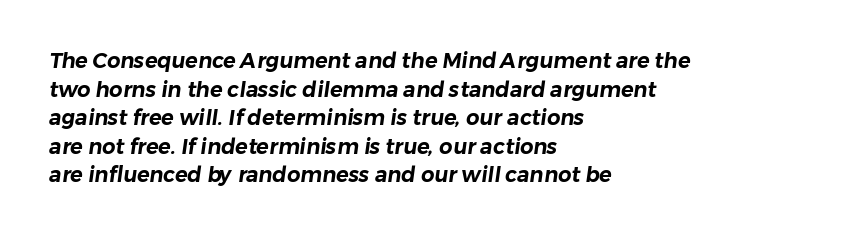
Q: Is the text underlined? A: No.
Q: How is the paragraph aligned? A: Left-aligned.
Q: Is the spacing between letters normal or unusually wide? A: Normal.
Q: Is the spacing between lines tight, normal or loose? A: Normal.
